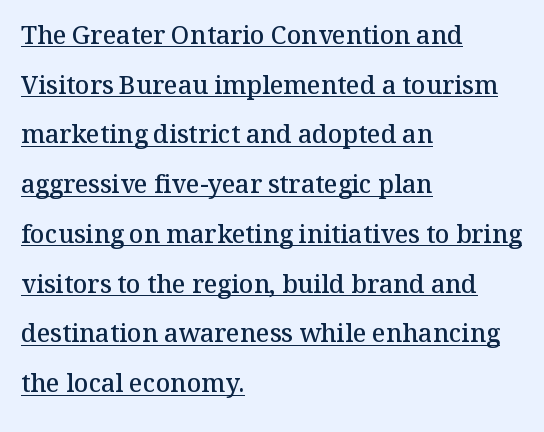
Q: Is the text bold? A: Semi-bold.
Q: Is the text italic (slanted)? A: No, it is upright.
Q: Is the text underlined? A: Yes.
Q: How is the paragraph aligned? A: Left-aligned.
Q: Is the spacing between letters normal or unusually wide? A: Normal.
Q: Is the spacing between lines tight, normal or loose? A: Loose.
